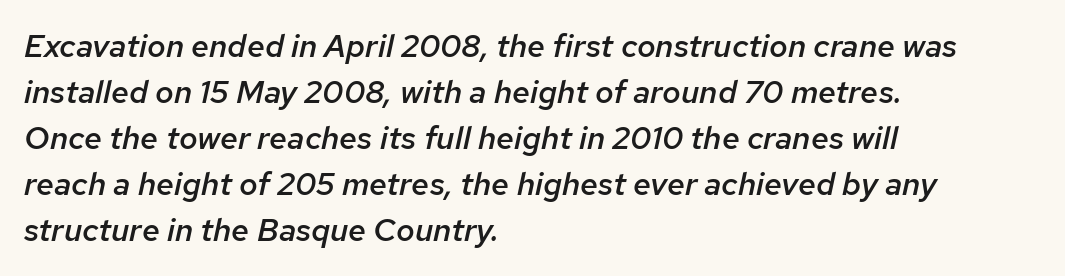
The image shows 32 px semibold type, italic (leaning right); set left-aligned, normal line spacing (1.44x), normal letter spacing, not underlined; low stroke contrast and a medium x-height.
